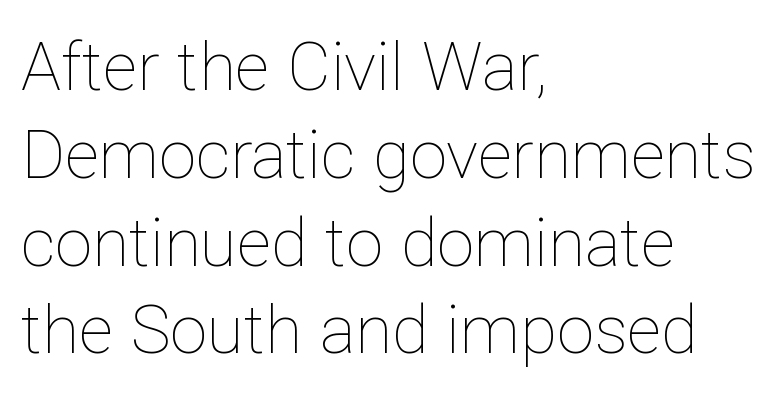
{"italic": "no", "bold": "no", "weight": "thin", "width": "normal", "stroke_contrast": "low", "x_height": "medium", "monospaced": "no", "underline": "no", "align": "left", "line_spacing": "normal", "line_spacing_ratio": 1.31, "letter_spacing": "normal", "letter_spacing_em": 0.0, "glyph_px": 67}
